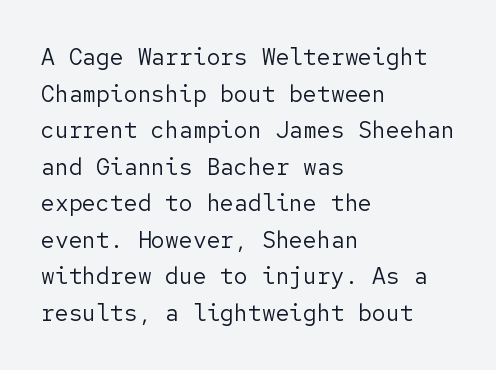
{"italic": "no", "bold": "no", "underline": "no", "align": "left", "line_spacing": "normal", "line_spacing_ratio": 1.59, "letter_spacing": "normal", "letter_spacing_em": 0.0, "glyph_px": 23}
